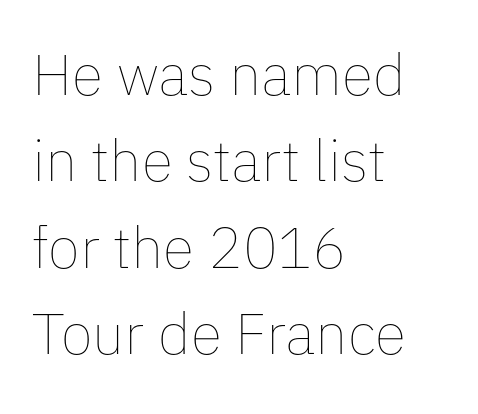
Nothing unusual about the tracking: characters are spaced as the font intends. The passage shown stacks its lines at a standard gap. Think standard paragraph weight, or any step lighter than that. Does the copy run flush right? No — it runs flush left. No italicization has been applied; the sample stays upright.
